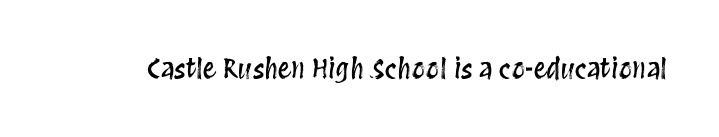
Q: Is the text italic (slanted)? A: No, it is upright.
Q: Is the text underlined? A: No.
Q: Is the spacing between letters normal or unusually wide? A: Normal.
